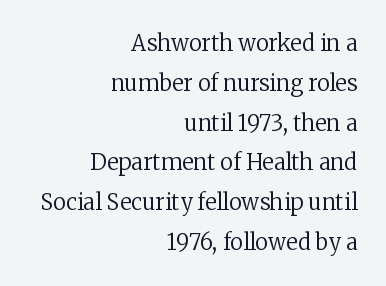
{"italic": "no", "bold": "no", "underline": "no", "align": "right", "line_spacing_ratio": 1.81, "letter_spacing": "normal", "letter_spacing_em": 0.0, "glyph_px": 22}
